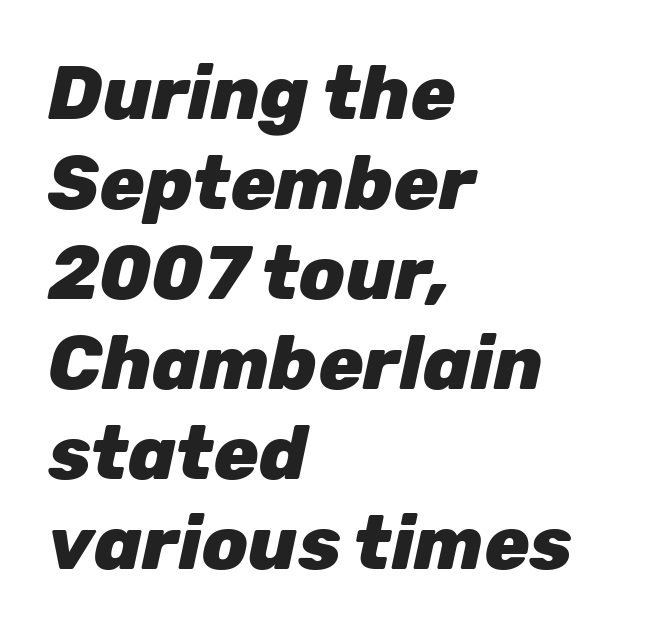
The image shows 75 px heavy type, italic (leaning right); set left-aligned, line spacing 1.2x, normal letter spacing, not underlined; low stroke contrast and a medium x-height.
